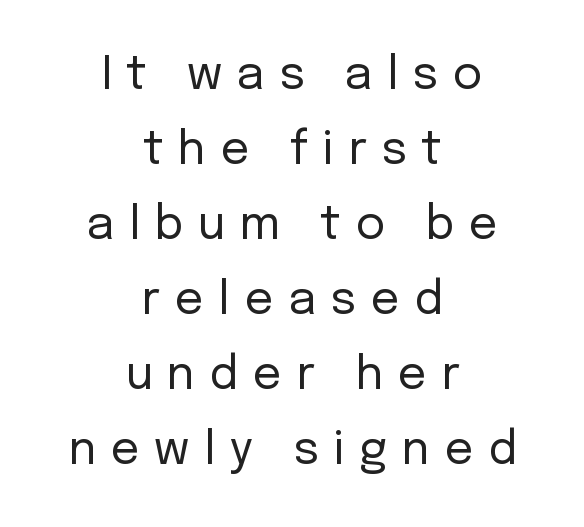
{"serif": "no", "italic": "no", "bold": "no", "weight": "regular", "width": "normal", "stroke_contrast": "low", "x_height": "medium", "monospaced": "no", "underline": "no", "align": "center", "line_spacing": "normal", "line_spacing_ratio": 1.63, "letter_spacing": "wide", "letter_spacing_em": 0.31, "glyph_px": 46}
